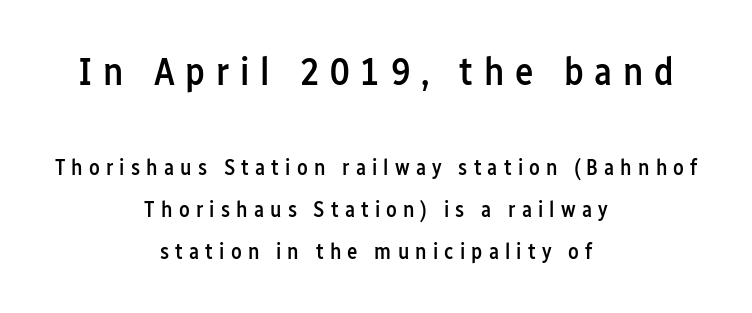
{"serif": "no", "italic": "no", "bold": "semi", "weight": "semibold", "width": "condensed", "stroke_contrast": "low", "x_height": "medium", "monospaced": "no", "underline": "no", "align": "center", "line_spacing": "loose", "line_spacing_ratio": 1.91, "letter_spacing": "wide", "letter_spacing_em": 0.28, "larger_block": "first", "size_ratio": 1.77, "glyph_px": 39}
